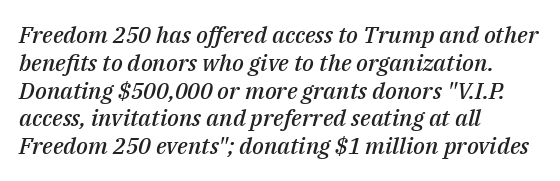
Strokes here are thickened, but only to semibold level. If you drew a ruler down the left edge, every line would touch it. The zone under the glyphs is completely vacant. Emphasis-style slanted type is in use.
